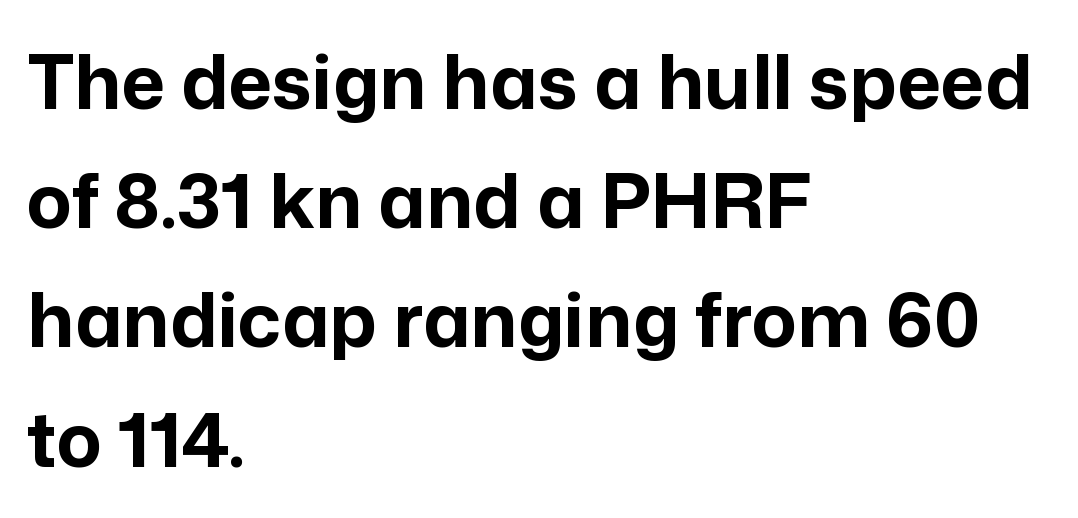
Q: Is the text bold? A: Yes.
Q: Is the text italic (slanted)? A: No, it is upright.
Q: Is the typeface a serif or a sans-serif typeface? A: Sans-serif.
Q: Is the text underlined? A: No.
Q: How is the paragraph aligned? A: Left-aligned.
Q: Is the spacing between letters normal or unusually wide? A: Normal.
Q: Is the spacing between lines tight, normal or loose? A: Normal.
Q: Width (condensed, normal, or wide)? A: Normal.
Q: Stroke contrast? A: Low.
Q: x-height? A: Medium.
Q: Monospaced? A: No.
